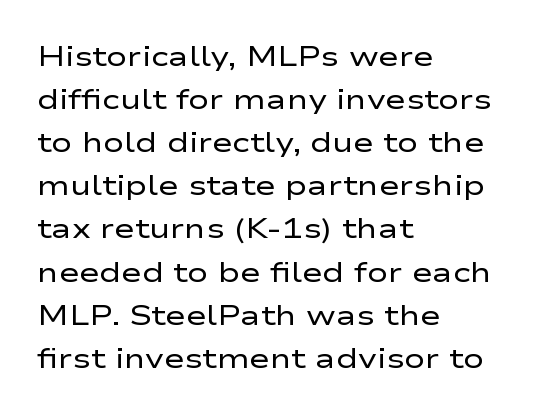
Q: Is the text bold? A: No.
Q: Is the text italic (slanted)? A: No, it is upright.
Q: Is the typeface a serif or a sans-serif typeface? A: Sans-serif.
Q: Is the text underlined? A: No.
Q: How is the paragraph aligned? A: Left-aligned.
Q: Is the spacing between letters normal or unusually wide? A: Normal.
Q: Is the spacing between lines tight, normal or loose? A: Normal.
Q: Width (condensed, normal, or wide)? A: Wide.
Q: Stroke contrast? A: Low.
Q: x-height? A: Medium.
Q: Monospaced? A: No.
